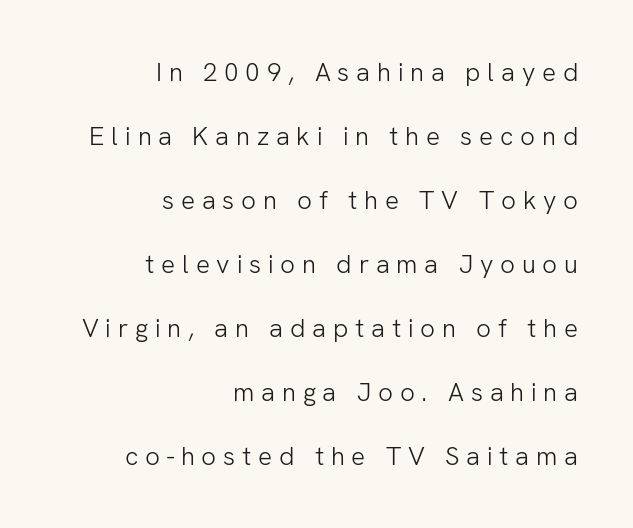
The image shows 26 px text type, upright; set right-aligned, loose line spacing (2.46x), unusually wide letter spacing (+0.26 em), not underlined.
